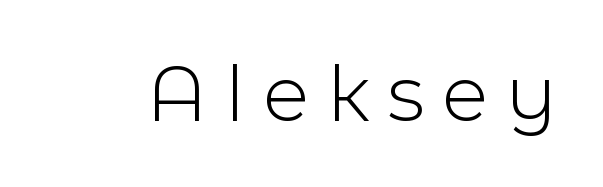
{"serif": "no", "italic": "no", "bold": "no", "weight": "light", "width": "normal", "x_height": "medium", "monospaced": "no", "underline": "no", "letter_spacing": "wide", "letter_spacing_em": 0.23, "glyph_px": 77}
